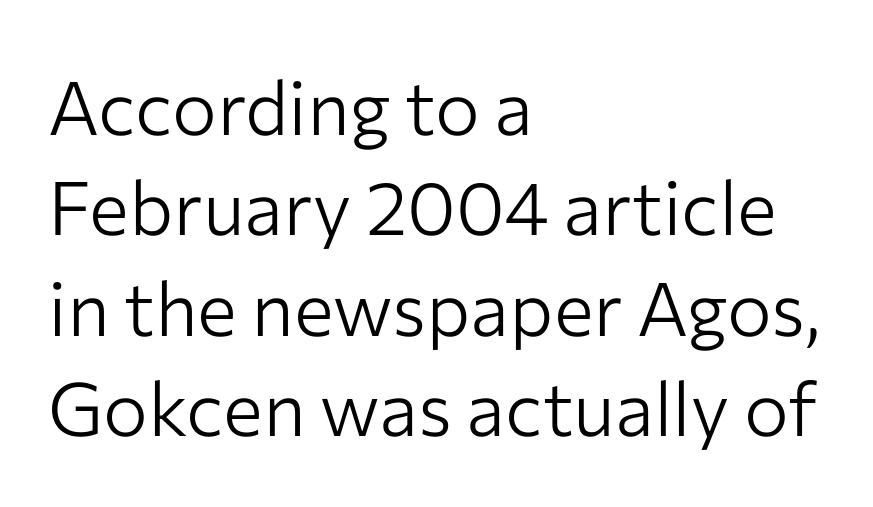
Q: Is the text bold? A: No.
Q: Is the text italic (slanted)? A: No, it is upright.
Q: Is the typeface a serif or a sans-serif typeface? A: Sans-serif.
Q: Is the text underlined? A: No.
Q: How is the paragraph aligned? A: Left-aligned.
Q: Is the spacing between letters normal or unusually wide? A: Normal.
Q: Is the spacing between lines tight, normal or loose? A: Normal.
Q: Width (condensed, normal, or wide)? A: Normal.
Q: Stroke contrast? A: Low.
Q: x-height? A: Medium.
Q: Monospaced? A: No.
